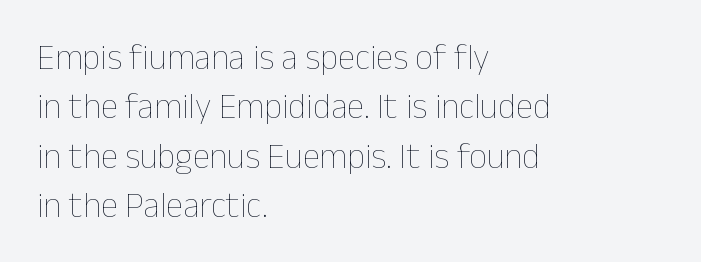
This is roman type, the default non-slanted kind. The rendering uses a moderate line-height, typical for paragraphs. You could call the tracking neutral — neither tight nor loose. The weight tops out at a normal text grade. These lines are set flush left with a ragged right edge.
